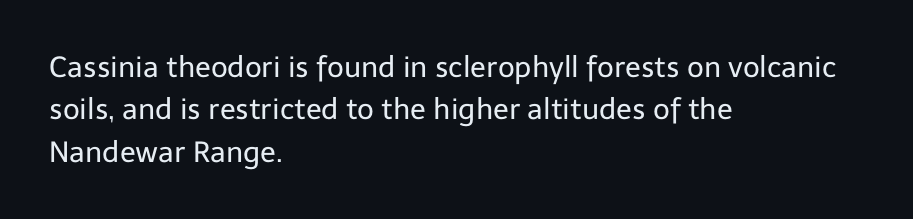
Q: Is the text bold? A: No.
Q: Is the text italic (slanted)? A: No, it is upright.
Q: Is the typeface a serif or a sans-serif typeface? A: Sans-serif.
Q: Is the text underlined? A: No.
Q: How is the paragraph aligned? A: Left-aligned.
Q: Is the spacing between letters normal or unusually wide? A: Normal.
Q: Is the spacing between lines tight, normal or loose? A: Normal.
Q: Width (condensed, normal, or wide)? A: Normal.
Q: Stroke contrast? A: Low.
Q: x-height? A: Medium.
Q: Monospaced? A: No.
